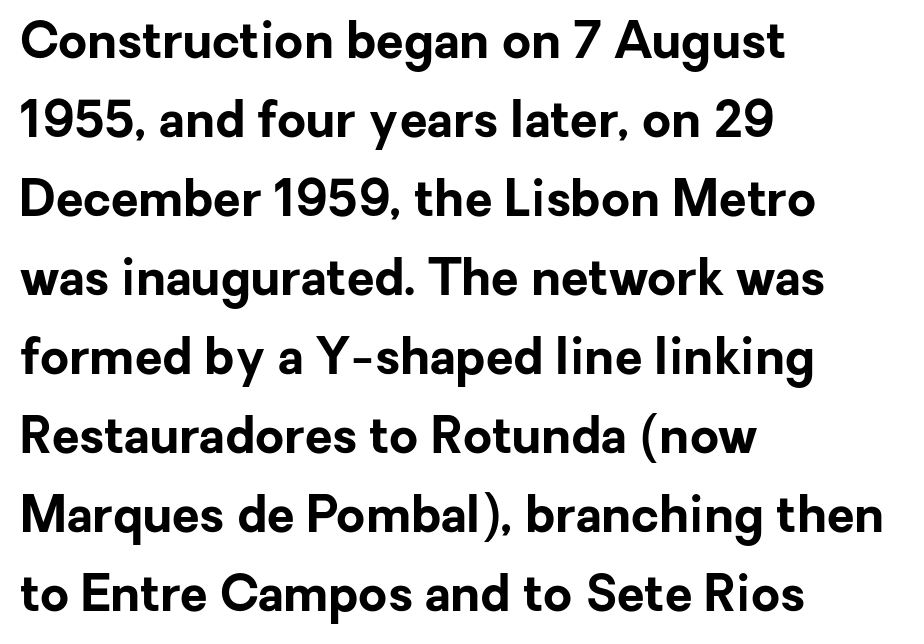
The image shows 50 px bold sans-serif type, upright; set left-aligned, normal line spacing (1.58x), normal letter spacing, not underlined; low stroke contrast and a medium x-height.
